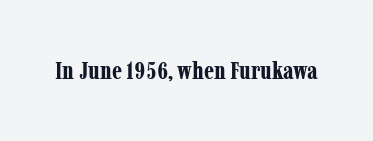
The image shows 25 px bold type, upright; set normal letter spacing, not underlined.
